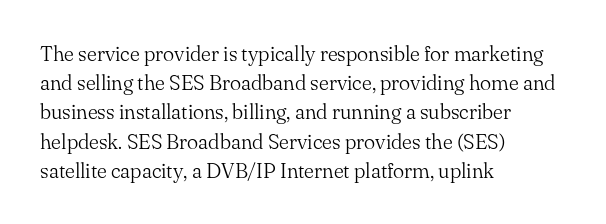
The image shows 21 px text type, upright; set left-aligned, normal line spacing (1.39x), normal letter spacing, not underlined.
